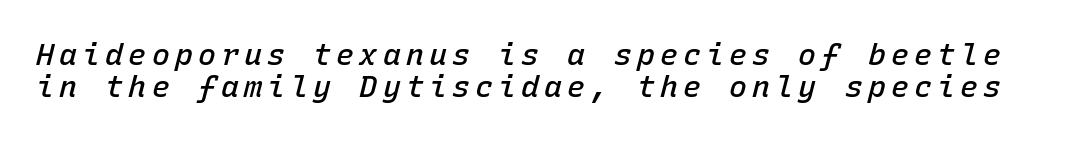
{"italic": "yes", "lean": "right", "slant_degrees": 15, "bold": "semi", "weight": "semibold", "width": "normal", "stroke_contrast": "low", "x_height": "medium", "monospaced": "yes", "underline": "no", "line_spacing": "tight", "line_spacing_ratio": 1.06, "glyph_px": 30}
